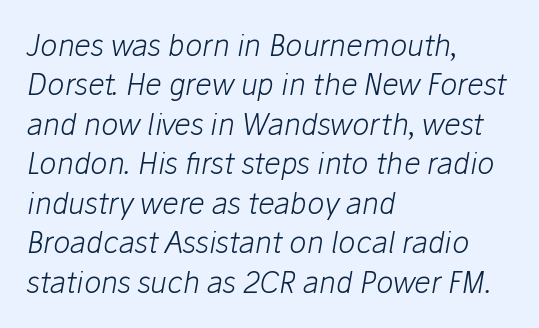
Q: Is the text bold? A: No.
Q: Is the text italic (slanted)? A: Yes, it leans right by about 10 degrees.
Q: Is the text underlined? A: No.
Q: How is the paragraph aligned? A: Left-aligned.
Q: Is the spacing between letters normal or unusually wide? A: Normal.
Q: Is the spacing between lines tight, normal or loose? A: Normal.
Q: Width (condensed, normal, or wide)? A: Normal.
Q: Stroke contrast? A: Low.
Q: x-height? A: Medium.
Q: Monospaced? A: No.
